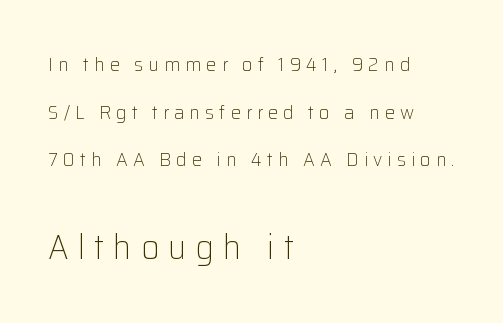
Q: Is the text bold? A: No.
Q: Is the text italic (slanted)? A: No, it is upright.
Q: Is the typeface a serif or a sans-serif typeface? A: Sans-serif.
Q: Is the text underlined? A: No.
Q: How is the paragraph aligned? A: Left-aligned.
Q: Is the spacing between letters normal or unusually wide? A: Unusually wide.
Q: Is the spacing between lines tight, normal or loose? A: Loose.
Q: Which block of text is set in a larger size, the first (top) or the second (bottom)? A: The second (bottom) one.
Q: Width (condensed, normal, or wide)? A: Normal.
Q: Stroke contrast? A: Low.
Q: x-height? A: Medium.
Q: Monospaced? A: No.
